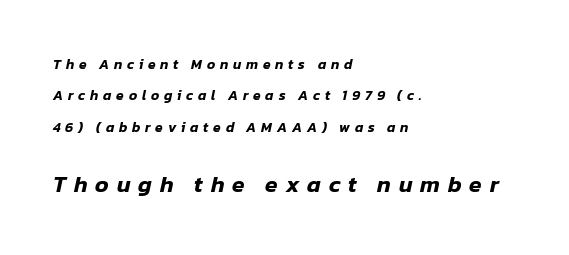
Inter-character spacing is expanded well beyond the font's built-in metrics. The area under the type is left untouched. How would I describe the line gaps? Wide and relaxed. Would a proofreader flag this as italicized? Yes. Whoever set this made the second block the dominant, larger element.
